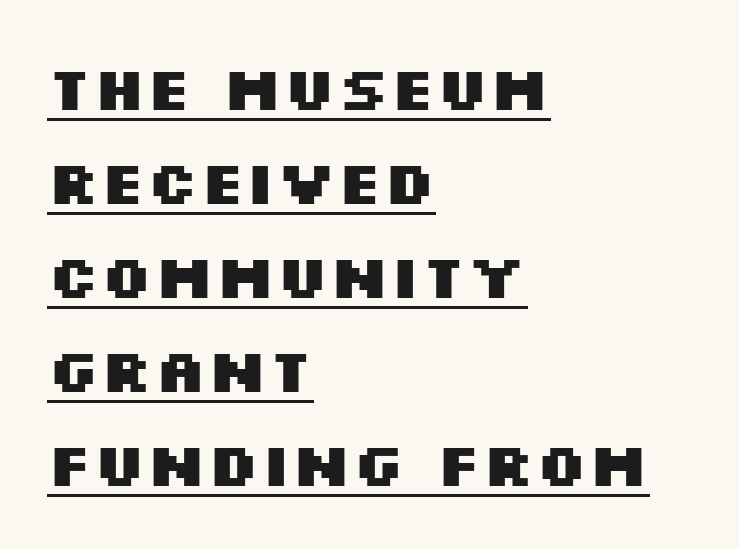
{"serif": "no", "italic": "no", "bold": "yes", "weight": "heavy", "width": "wide", "stroke_contrast": "medium", "x_height": "large", "monospaced": "no", "underline": "yes", "align": "left", "line_spacing": "normal", "line_spacing_ratio": 1.54, "letter_spacing": "normal", "letter_spacing_em": 0.0, "glyph_px": 61}
